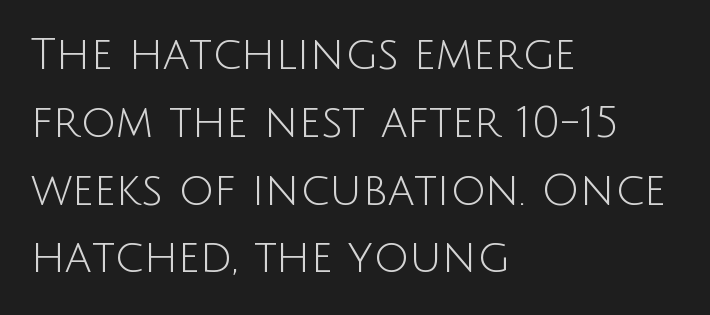
The image shows 44 px light sans-serif type, upright; set left-aligned, normal line spacing (1.54x), normal letter spacing, not underlined; low stroke contrast and a large x-height.
